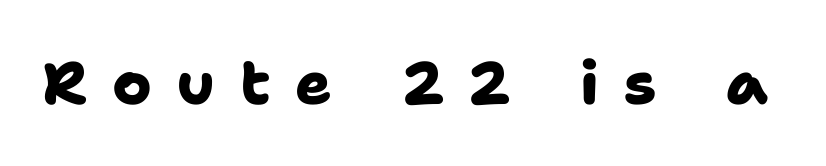
Q: Is the text bold? A: Yes.
Q: Is the typeface a serif or a sans-serif typeface? A: Sans-serif.
Q: Is the text underlined? A: No.
Q: Is the spacing between letters normal or unusually wide? A: Unusually wide.
Q: Width (condensed, normal, or wide)? A: Normal.
Q: Stroke contrast? A: Low.
Q: x-height? A: Medium.
Q: Monospaced? A: No.
